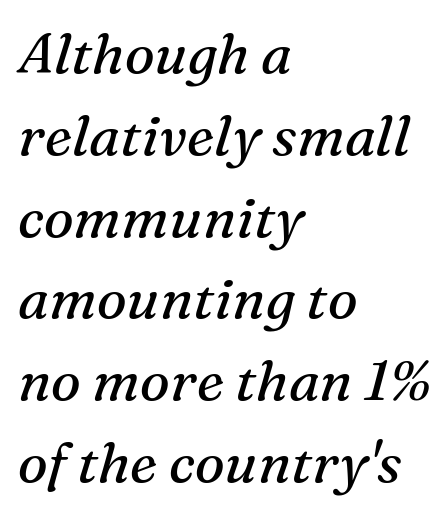
Q: Is the text bold? A: No.
Q: Is the text italic (slanted)? A: Yes, it leans right by about 16 degrees.
Q: Is the typeface a serif or a sans-serif typeface? A: Serif.
Q: Is the text underlined? A: No.
Q: How is the paragraph aligned? A: Left-aligned.
Q: Is the spacing between letters normal or unusually wide? A: Normal.
Q: Is the spacing between lines tight, normal or loose? A: Normal.
Q: Width (condensed, normal, or wide)? A: Normal.
Q: Stroke contrast? A: Medium.
Q: x-height? A: Medium.
Q: Monospaced? A: No.
